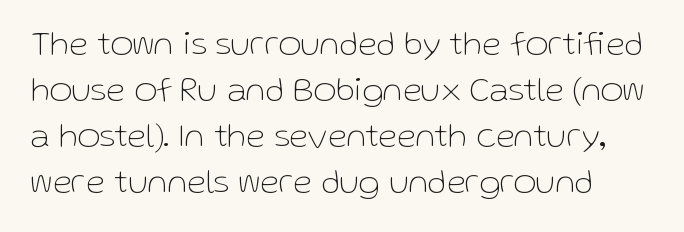
These lines are rendered in a variable-pitch font. The characters display no serif detailing; their extremities are plain. The gap between lines stays unmarked. Caption: standard tracking, unaltered. Notice how the stems are strictly vertical — no italics here.
